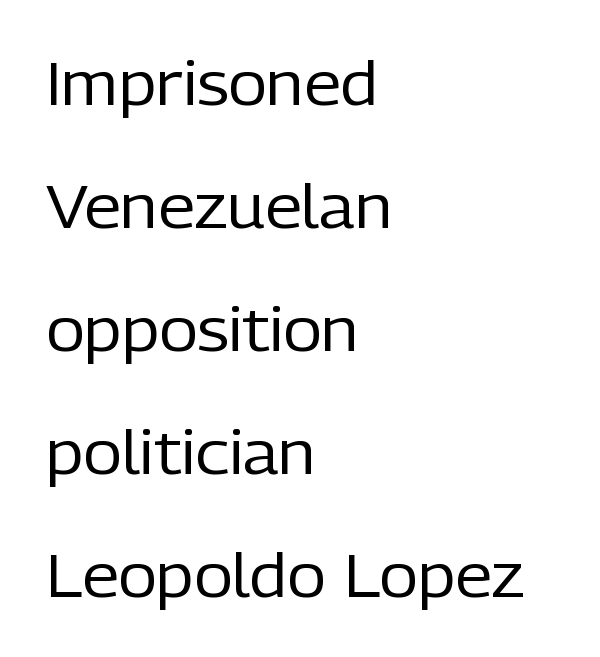
The image shows 60 px regular-weight sans-serif type, upright; set left-aligned, loose line spacing (2.05x), normal letter spacing, not underlined; low stroke contrast and a medium x-height.
